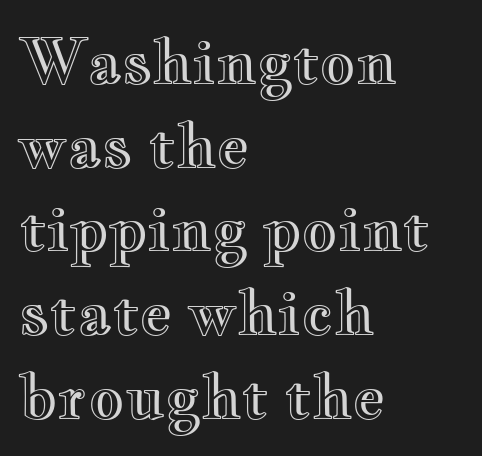
The passage shown stacks its lines at a standard gap. Alignment: flush left. The letters sit at their default tracking, neither squeezed nor spread. Varying glyph widths throughout — classic text-font behaviour.
